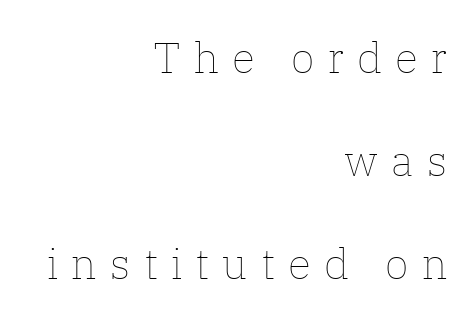
Q: Is the text bold? A: No.
Q: Is the text italic (slanted)? A: No, it is upright.
Q: Is the text underlined? A: No.
Q: How is the paragraph aligned? A: Right-aligned.
Q: Is the spacing between letters normal or unusually wide? A: Unusually wide.
Q: Is the spacing between lines tight, normal or loose? A: Loose.
Q: Width (condensed, normal, or wide)? A: Normal.
Q: Stroke contrast? A: Low.
Q: x-height? A: Medium.
Q: Monospaced? A: No.
